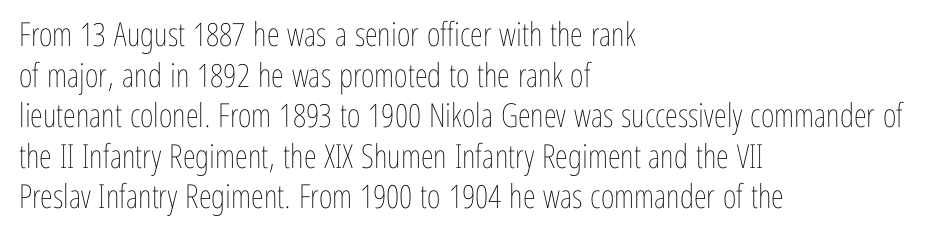
{"italic": "no", "bold": "no", "weight": "thin", "width": "condensed", "stroke_contrast": "low", "x_height": "medium", "monospaced": "no", "underline": "no", "align": "left", "line_spacing_ratio": 1.23, "letter_spacing": "normal", "letter_spacing_em": 0.0, "glyph_px": 33}
